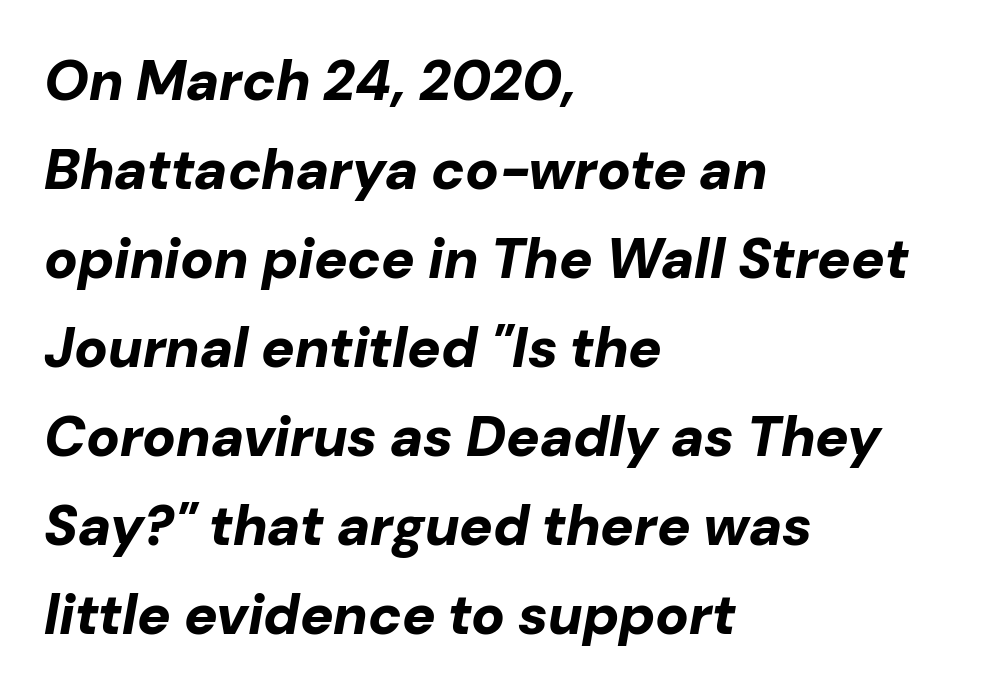
Horizontal alignment here is leftward, the default for most running prose. The letters are slanted; this is an italic face. The letterforms sit shoulder to shoulder at normal distance. Do the characters align in a grid? No, the font is proportional. The passage shown is not underscored anywhere. Is the type bold? Yes — the strokes are clearly thick and heavy.
